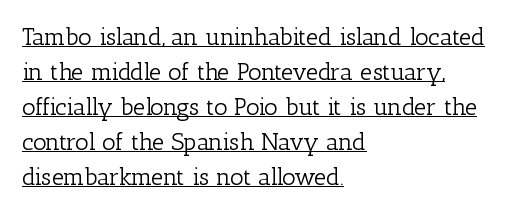
The image shows 24 px text type, upright; set left-aligned, normal line spacing (1.46x), normal letter spacing, underlined.
